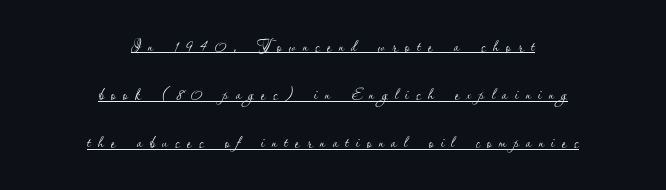
This sample uses expanded letter spacing, leaving extra air between glyphs. You can see a thin bar hugging the bottom of the glyphs. Teacher's note: observe the equal gaps on both sides — that is centered alignment. The typesetting does not lean heavy: it is not bold. One glance says open: line gaps are wider than usual.
